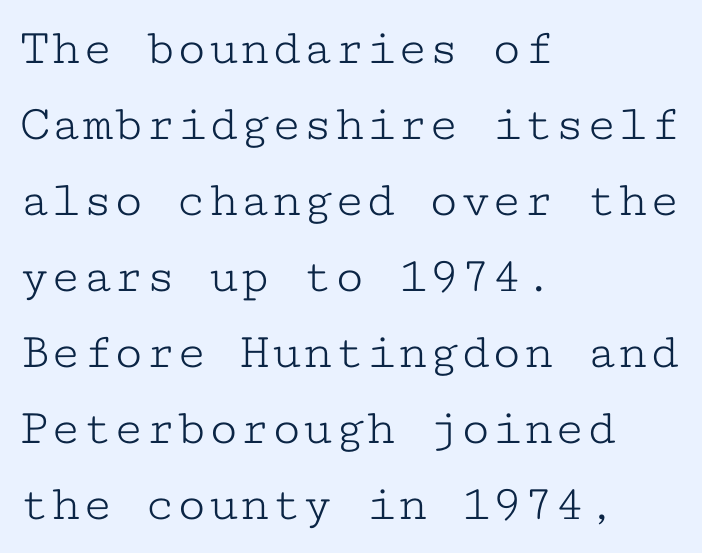
{"serif": "yes", "italic": "no", "bold": "no", "weight": "light", "width": "wide", "stroke_contrast": "low", "x_height": "medium", "monospaced": "yes", "underline": "no", "align": "left", "line_spacing": "normal", "line_spacing_ratio": 1.46, "letter_spacing": "normal", "letter_spacing_em": 0.0, "glyph_px": 52}
